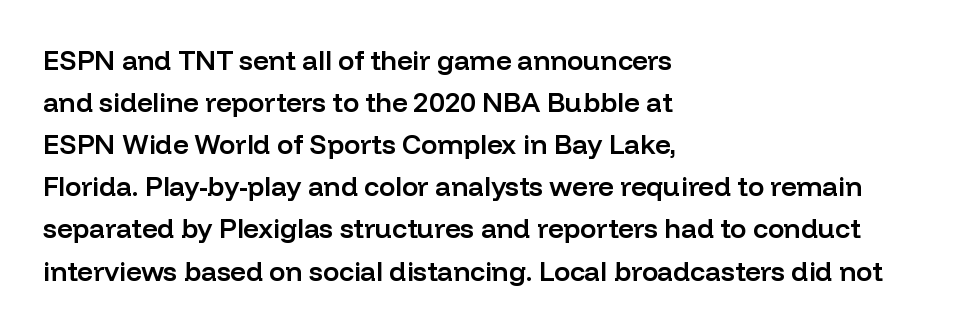
{"italic": "no", "bold": "semi", "underline": "no", "align": "left", "line_spacing": "normal", "line_spacing_ratio": 1.56, "letter_spacing": "normal", "letter_spacing_em": 0.0, "glyph_px": 27}
